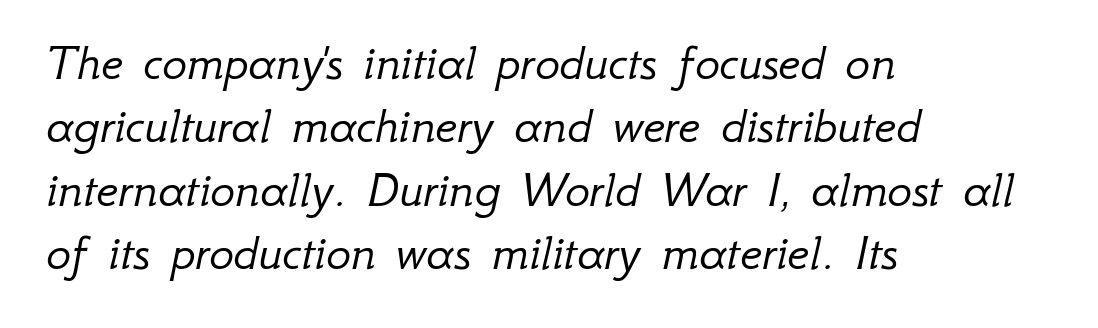
Quick note: underline off. Varying glyph widths throughout — classic text-font behaviour. The lettering tilts uniformly, giving the passage an italic look. Each line starts at the same left margin while the right side varies. This sample uses plain, unmodified letter spacing.
